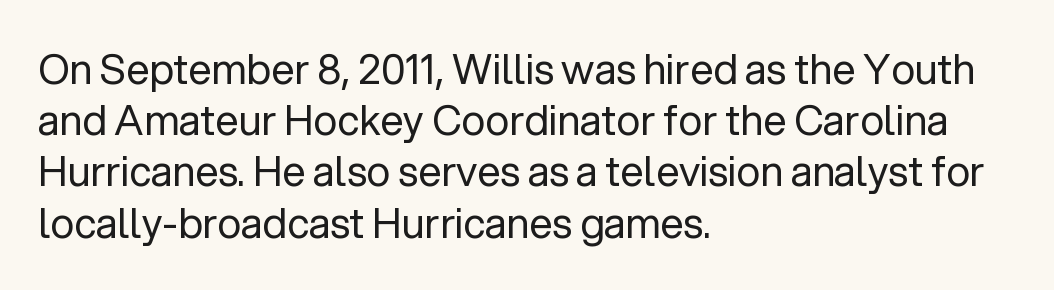
Spacing verdict: proportional, widths tailored to each character. No italicization has been applied; the sample stays upright. The zone under the glyphs is completely vacant. Compared with a typical body face, this is equally light or lighter still. The type family on display is of the sans-serif kind.
